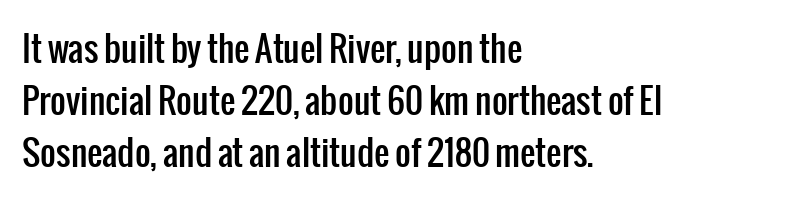
The image shows 34 px condensed sans-serif type, upright; set left-aligned, normal line spacing (1.53x), normal letter spacing, not underlined; low stroke contrast and a medium x-height.
